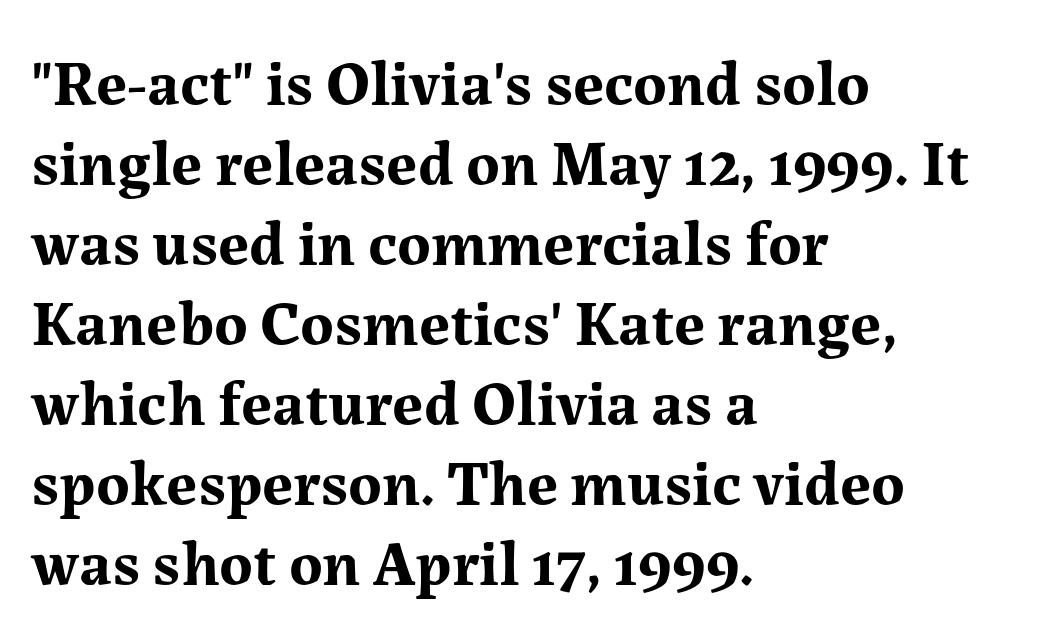
{"serif": "yes", "italic": "no", "bold": "yes", "weight": "bold", "width": "normal", "stroke_contrast": "medium", "x_height": "medium", "monospaced": "no", "underline": "no", "align": "left", "line_spacing": "normal", "line_spacing_ratio": 1.25, "letter_spacing": "normal", "letter_spacing_em": 0.0, "glyph_px": 64}
